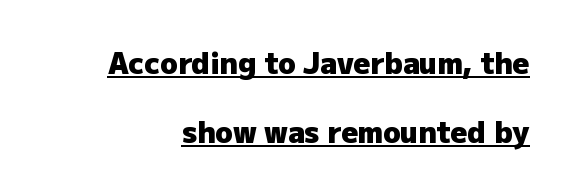
{"serif": "no", "italic": "no", "bold": "yes", "weight": "heavy", "width": "normal", "stroke_contrast": "low", "x_height": "medium", "monospaced": "no", "underline": "yes", "line_spacing": "loose", "line_spacing_ratio": 2.39, "letter_spacing": "normal", "letter_spacing_em": 0.0, "glyph_px": 29}
